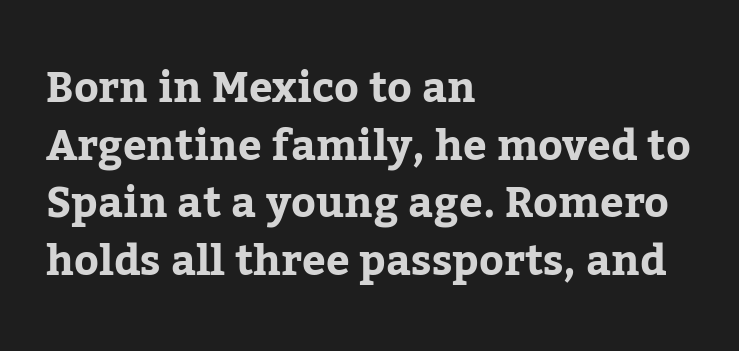
The strip under each line holds only bare page. Upright lettering throughout. Typographically, this falls in the serif category. The face used here is rendered with its standard letterfit. The designer left line spacing at the default. Line starts are locked; line ends wander.
